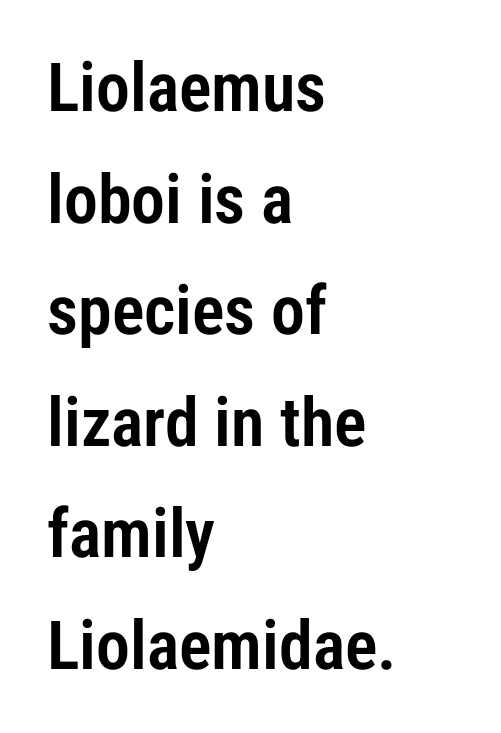
Notice how the passage keeps a crisp vertical edge on the left only. Unlike a traditional serif, this face leaves its strokes unadorned. The vertical gap from one line to the next is medium. Varying glyph widths throughout — classic text-font behaviour. Nope, not italic — everything's standing straight.
